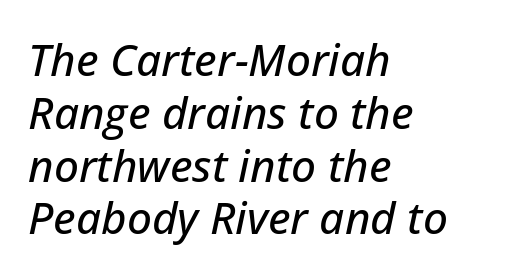
{"italic": "yes", "lean": "right", "slant_degrees": 12, "width": "normal", "stroke_contrast": "low", "x_height": "medium", "monospaced": "no", "underline": "no", "align": "left", "line_spacing_ratio": 1.2, "letter_spacing": "normal", "letter_spacing_em": 0.0, "glyph_px": 44}
